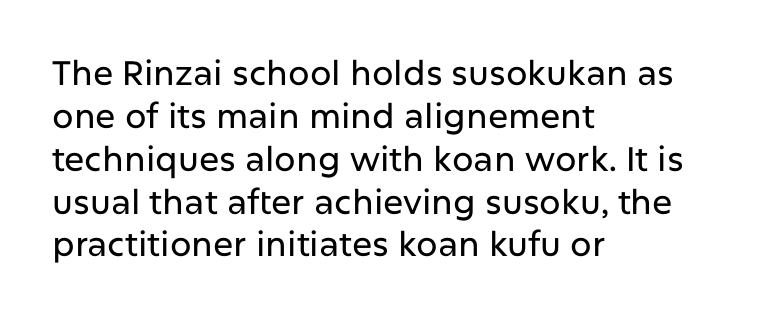
Q: Is the text italic (slanted)? A: No, it is upright.
Q: Is the typeface a serif or a sans-serif typeface? A: Sans-serif.
Q: Is the text underlined? A: No.
Q: How is the paragraph aligned? A: Left-aligned.
Q: Is the spacing between letters normal or unusually wide? A: Normal.
Q: Is the spacing between lines tight, normal or loose? A: Normal.
Q: Width (condensed, normal, or wide)? A: Normal.
Q: Stroke contrast? A: Low.
Q: x-height? A: Medium.
Q: Monospaced? A: No.
